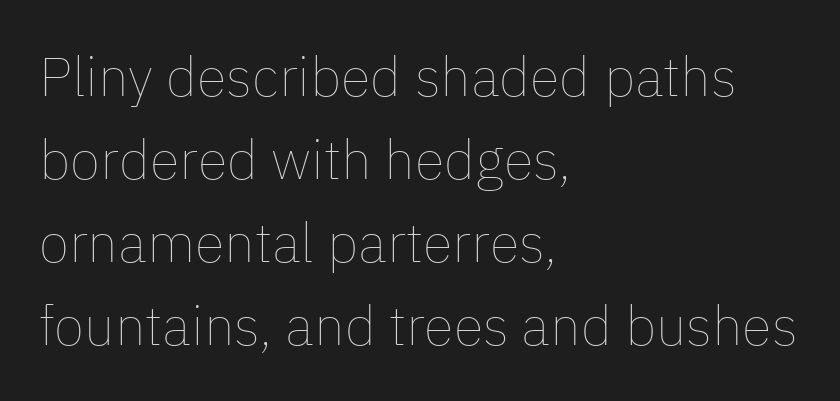
The image shows 55 px thin type, upright; set left-aligned, normal line spacing (1.51x), normal letter spacing, not underlined; low stroke contrast and a medium x-height.
